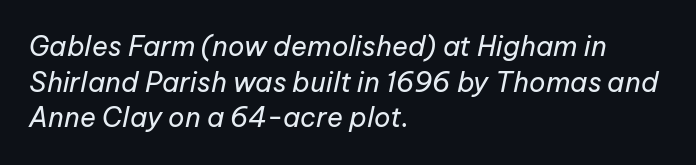
Decoration check: the copy has no underline. The line-height multiplier appears to be the usual default. No heavy texture on the line: the type isn't bold. Emphasis-style slanted type is in use. The passage shown has conventional tracking throughout.
